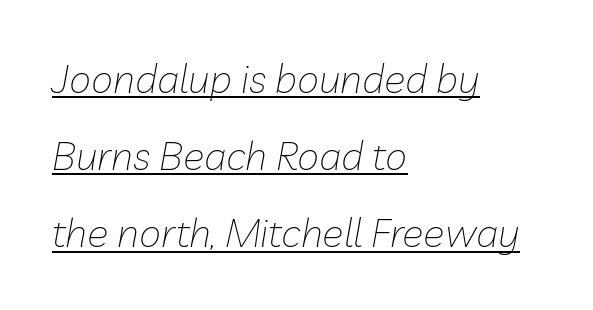
The image shows 40 px thin type, italic (leaning right); set left-aligned, loose line spacing (1.93x), normal letter spacing, underlined; low stroke contrast and a medium x-height.
